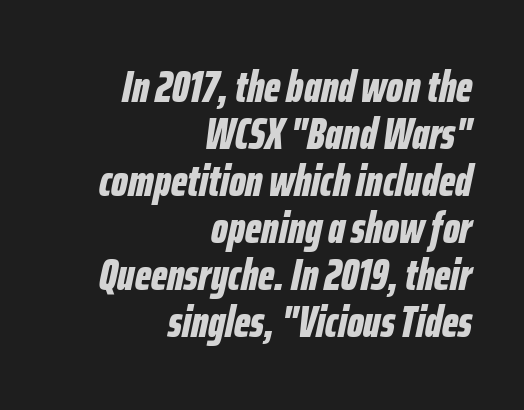
{"italic": "yes", "lean": "right", "slant_degrees": 12, "bold": "yes", "weight": "bold", "width": "condensed", "stroke_contrast": "low", "x_height": "medium", "monospaced": "no", "underline": "no", "align": "right", "line_spacing": "tight", "line_spacing_ratio": 1.07, "letter_spacing": "normal", "letter_spacing_em": 0.0, "glyph_px": 44}
